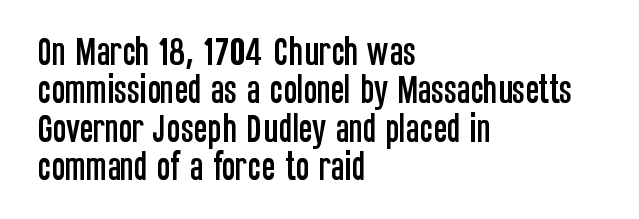
{"serif": "no", "italic": "no", "width": "condensed", "stroke_contrast": "low", "x_height": "large", "monospaced": "no", "underline": "no", "align": "left", "line_spacing_ratio": 1.2, "letter_spacing": "normal", "letter_spacing_em": 0.0, "glyph_px": 32}
